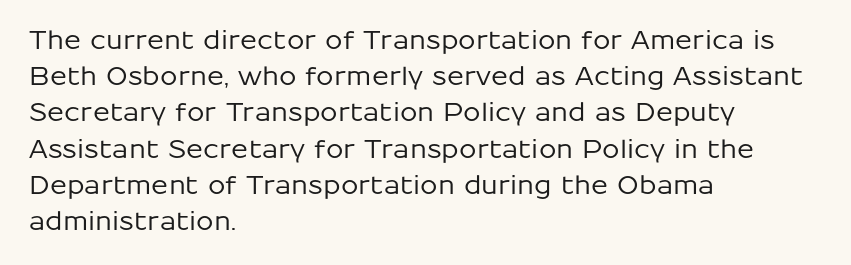
Q: Is the text italic (slanted)? A: No, it is upright.
Q: Is the text underlined? A: No.
Q: How is the paragraph aligned? A: Left-aligned.
Q: Is the spacing between letters normal or unusually wide? A: Normal.
Q: Is the spacing between lines tight, normal or loose? A: Normal.
